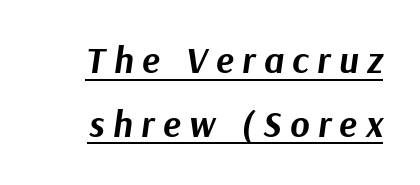
{"italic": "yes", "lean": "right", "slant_degrees": 9, "bold": "yes", "weight": "bold", "width": "normal", "stroke_contrast": "medium", "x_height": "medium", "monospaced": "no", "underline": "yes", "line_spacing_ratio": 1.72, "letter_spacing": "wide", "letter_spacing_em": 0.23, "glyph_px": 37}
